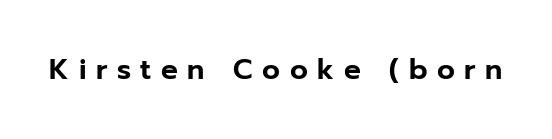
The image shows 28 px sans-serif type, upright; set unusually wide letter spacing (+0.34 em), not underlined; low stroke contrast and a medium x-height.
